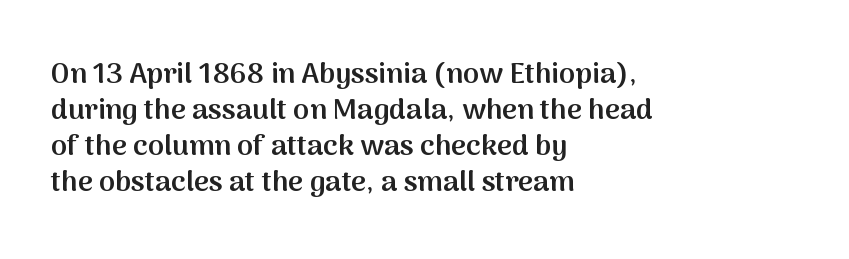
{"serif": "no", "italic": "no", "bold": "semi", "weight": "semibold", "width": "normal", "stroke_contrast": "medium", "x_height": "medium", "monospaced": "no", "underline": "no", "align": "left", "line_spacing_ratio": 1.24, "letter_spacing": "normal", "letter_spacing_em": 0.0, "glyph_px": 29}
